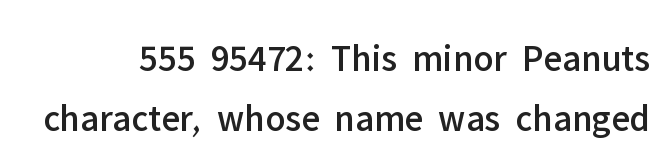
{"serif": "no", "italic": "no", "width": "normal", "stroke_contrast": "low", "x_height": "medium", "monospaced": "no", "underline": "no", "line_spacing": "normal", "line_spacing_ratio": 1.59, "letter_spacing": "normal", "letter_spacing_em": 0.0, "glyph_px": 38}
